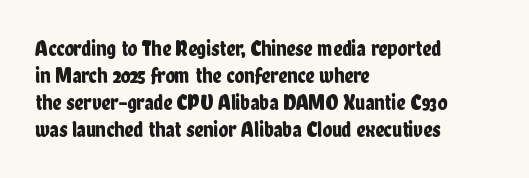
{"italic": "no", "underline": "no", "align": "left", "line_spacing_ratio": 1.22, "letter_spacing": "normal", "letter_spacing_em": 0.0, "glyph_px": 22}
